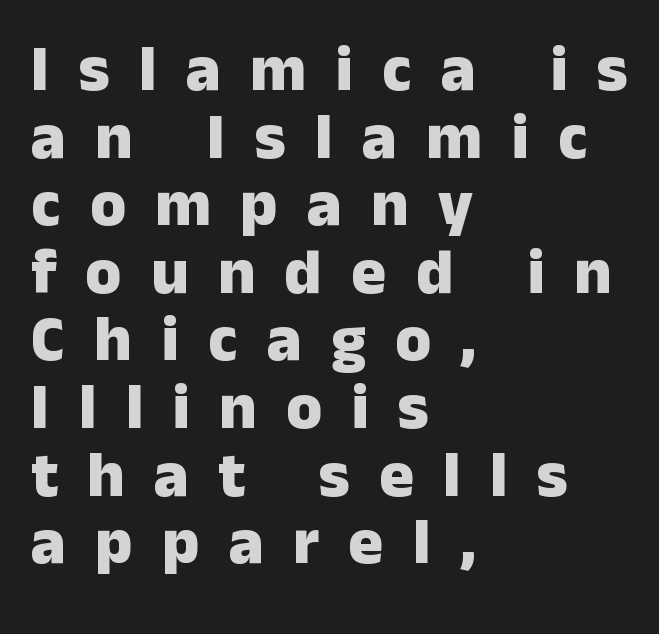
Q: Is the text bold? A: Yes.
Q: Is the text italic (slanted)? A: No, it is upright.
Q: Is the typeface a serif or a sans-serif typeface? A: Sans-serif.
Q: Is the text underlined? A: No.
Q: How is the paragraph aligned? A: Left-aligned.
Q: Is the spacing between letters normal or unusually wide? A: Unusually wide.
Q: Is the spacing between lines tight, normal or loose? A: Tight.
Q: Width (condensed, normal, or wide)? A: Normal.
Q: Stroke contrast? A: Low.
Q: x-height? A: Medium.
Q: Monospaced? A: No.
